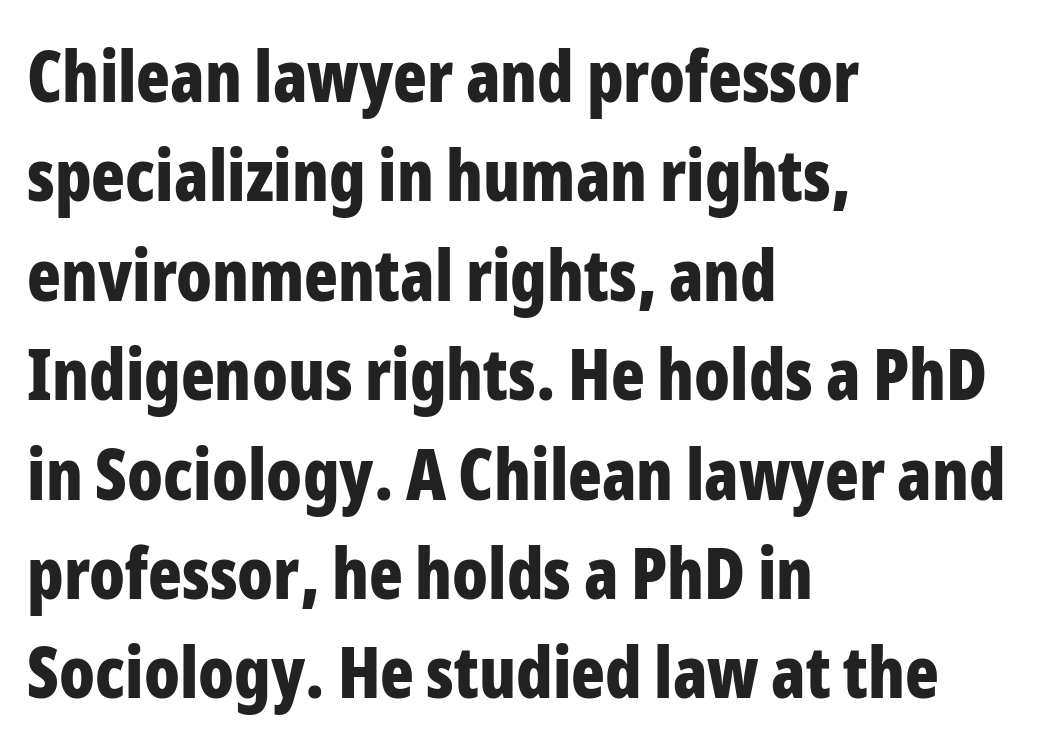
Q: Is the text bold? A: Yes.
Q: Is the text italic (slanted)? A: No, it is upright.
Q: Is the typeface a serif or a sans-serif typeface? A: Sans-serif.
Q: Is the text underlined? A: No.
Q: How is the paragraph aligned? A: Left-aligned.
Q: Is the spacing between letters normal or unusually wide? A: Normal.
Q: Is the spacing between lines tight, normal or loose? A: Normal.
Q: Width (condensed, normal, or wide)? A: Condensed.
Q: Stroke contrast? A: Low.
Q: x-height? A: Medium.
Q: Monospaced? A: No.
